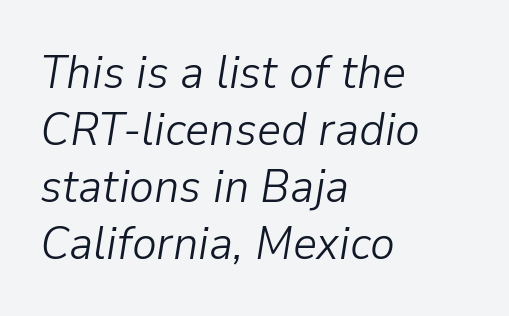
Q: Is the text bold? A: No.
Q: Is the text italic (slanted)? A: Yes, it leans right by about 9 degrees.
Q: Is the text underlined? A: No.
Q: How is the paragraph aligned? A: Left-aligned.
Q: Is the spacing between letters normal or unusually wide? A: Normal.
Q: Width (condensed, normal, or wide)? A: Normal.
Q: Stroke contrast? A: Low.
Q: x-height? A: Medium.
Q: Monospaced? A: No.
